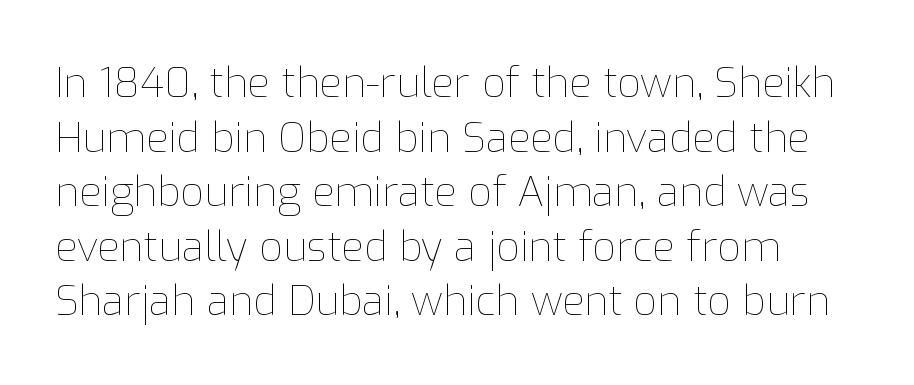
Between one letter and the next there's only the usual sliver of space. The characters are drawn with everyday or finer stroke widths. Compared with typical paragraphs, the rows here are spaced about the same. Note the varied advance widths — an 'i' is clearly narrower than an 'm'.
